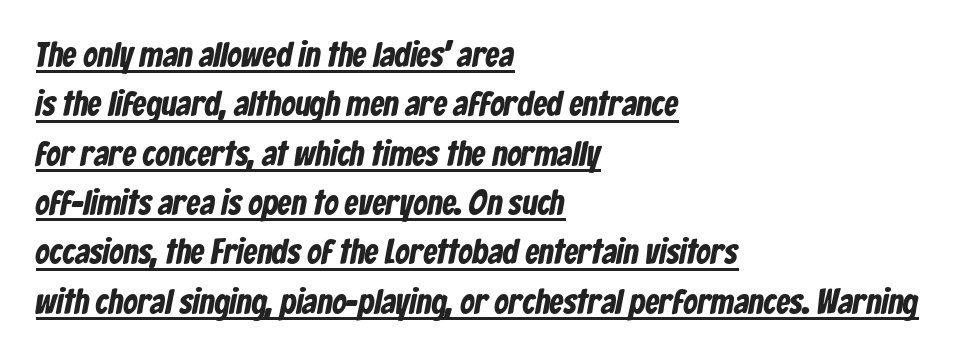
The rendering uses a moderate line-height, typical for paragraphs. Do the characters align in a grid? No, the font is proportional. In terms of letterspacing, this is plain default setting. If you drew a ruler down the left edge, every line would touch it.
